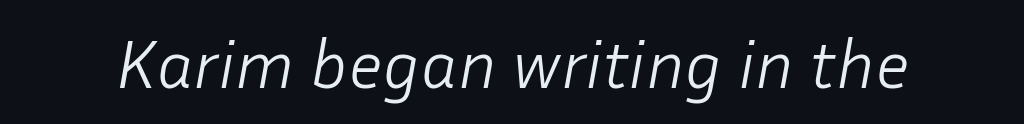
Letter spacing: default. You can tell it's italic because the verticals aren't actually vertical. No heavy texture on the line: the type isn't bold. Descenders are the only things crossing below the line.
